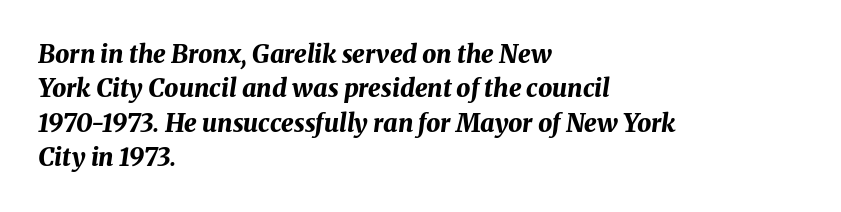
The image shows 25 px bold type, italic (leaning right); set left-aligned, normal line spacing (1.38x), normal letter spacing, not underlined.
